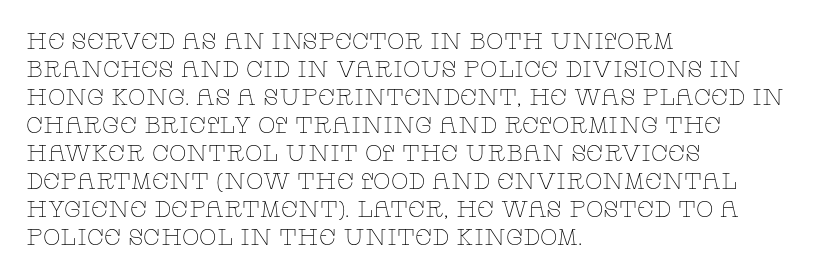
The image shows 23 px text type, upright; set left-aligned, line spacing 1.22x, normal letter spacing, not underlined.
